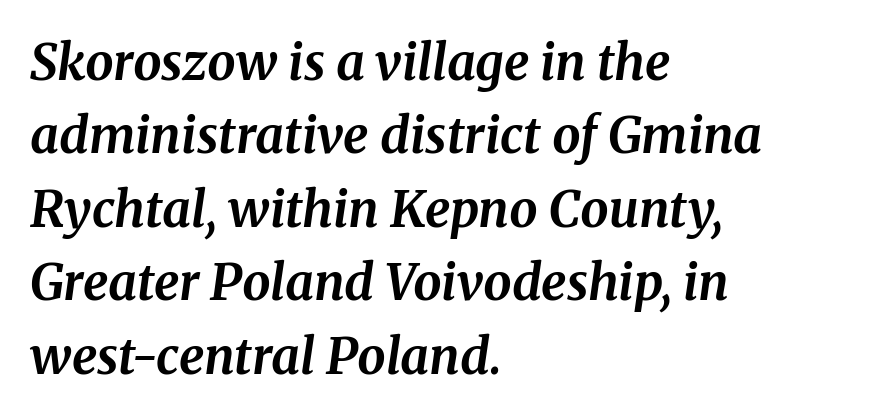
{"serif": "yes", "italic": "yes", "lean": "right", "slant_degrees": 8, "bold": "yes", "weight": "bold", "width": "normal", "stroke_contrast": "medium", "x_height": "medium", "monospaced": "no", "underline": "no", "align": "left", "line_spacing": "normal", "line_spacing_ratio": 1.47, "letter_spacing": "normal", "letter_spacing_em": 0.0, "glyph_px": 50}
